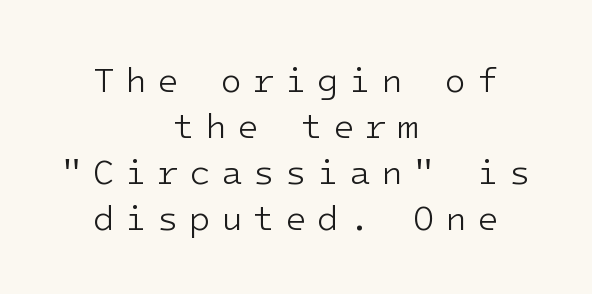
If you measured baseline to baseline, you'd find a middling distance. Horizontally, the lines are justified to the midpoint only. Characters remain perfectly vertical along every line. Bold? No — there's no thickening of the strokes.
